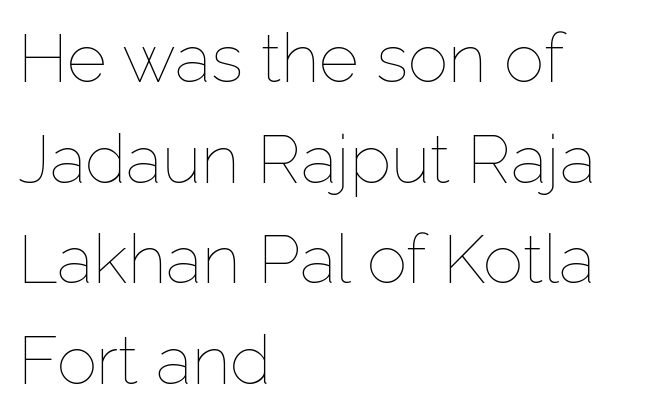
The image shows 68 px thin type, upright; set left-aligned, normal line spacing (1.48x), normal letter spacing, not underlined; low stroke contrast and a medium x-height.
